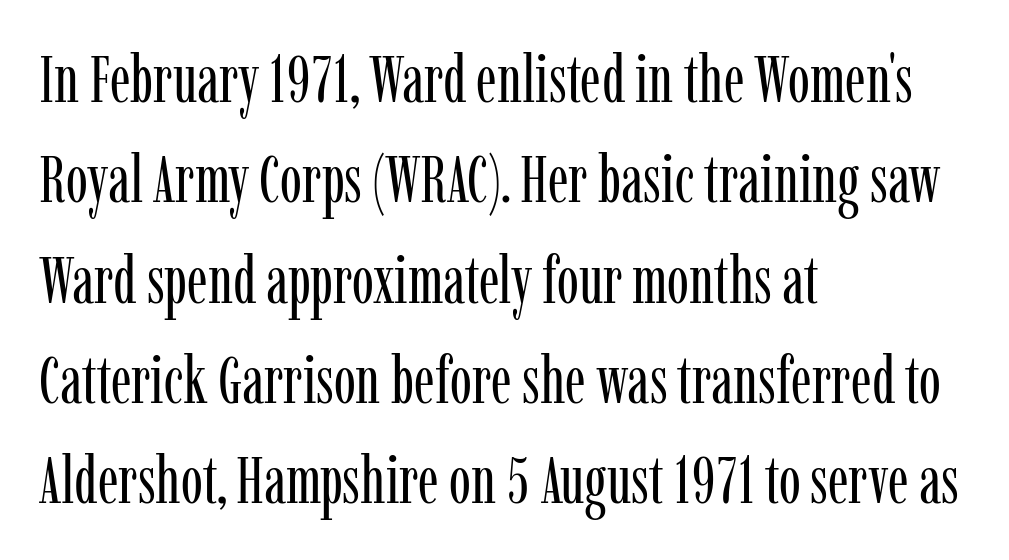
Q: Is the text bold? A: No.
Q: Is the text italic (slanted)? A: No, it is upright.
Q: Is the typeface a serif or a sans-serif typeface? A: Serif.
Q: Is the text underlined? A: No.
Q: How is the paragraph aligned? A: Left-aligned.
Q: Is the spacing between letters normal or unusually wide? A: Normal.
Q: Is the spacing between lines tight, normal or loose? A: Normal.
Q: Width (condensed, normal, or wide)? A: Condensed.
Q: Stroke contrast? A: Low.
Q: x-height? A: Medium.
Q: Monospaced? A: No.
